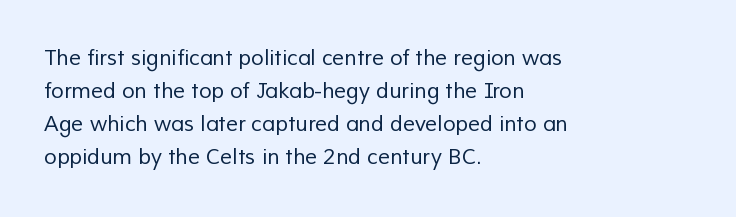
Spacing between characters is what you'd get straight out of the box. The letters look calm and open, with moderate or lighter stems. A bare baseline throughout the passage. The block of text has a typical density, with ordinary space between rows.
